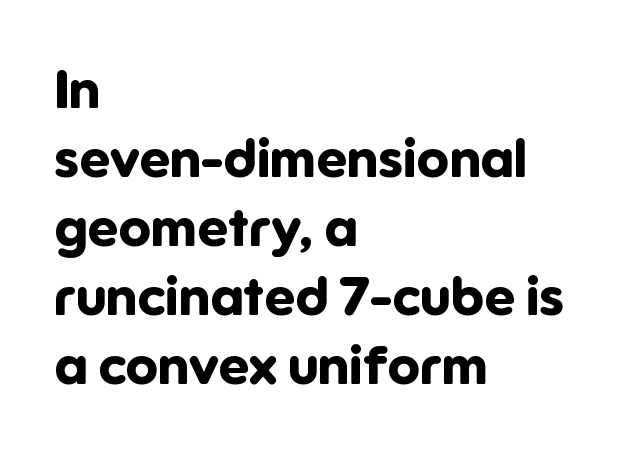
The image shows 54 px bold sans-serif type, upright; set left-aligned, normal line spacing (1.28x), normal letter spacing, not underlined; low stroke contrast and a medium x-height.
